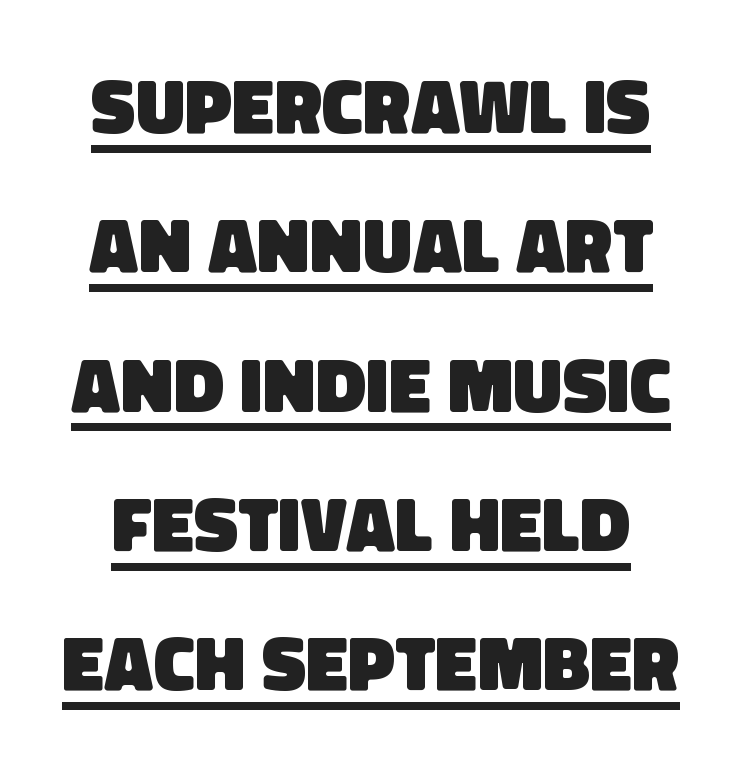
Q: Is the text bold? A: Yes.
Q: Is the typeface a serif or a sans-serif typeface? A: Sans-serif.
Q: Is the text underlined? A: Yes.
Q: Is the spacing between letters normal or unusually wide? A: Normal.
Q: Width (condensed, normal, or wide)? A: Normal.
Q: Stroke contrast? A: Low.
Q: x-height? A: Large.
Q: Monospaced? A: No.
